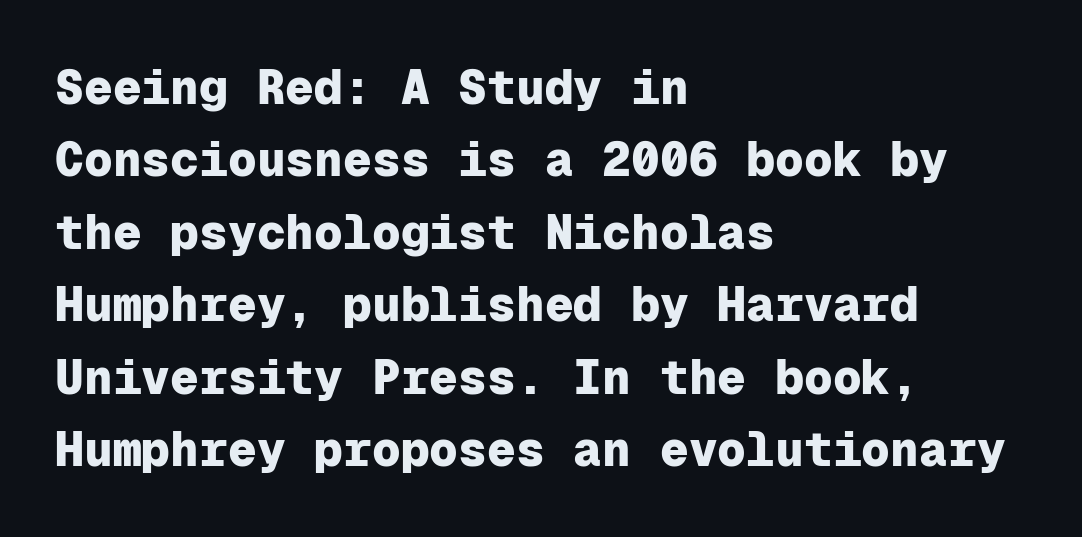
As a designer I'd log this as weight 700, bold. The gap between lines stays unmarked. What's the leading like? Ordinary, nothing unusual. Nope, no serifs anywhere on these letters. Line beginnings align vertically; line endings do not.
